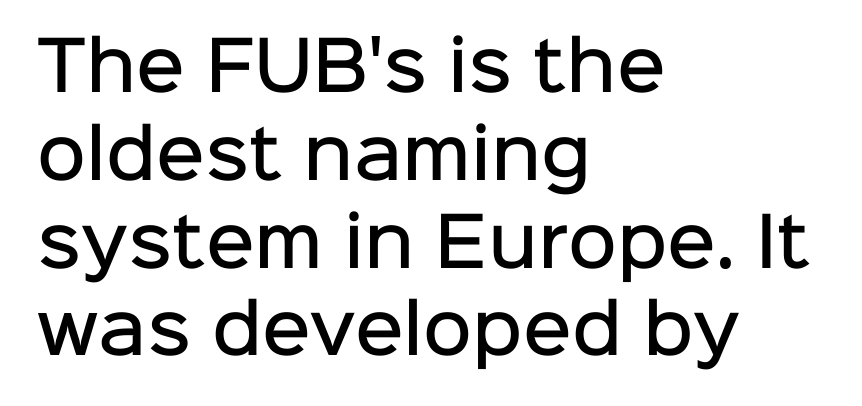
The image shows 67 px semibold sans-serif type, upright; set left-aligned, normal line spacing (1.31x), normal letter spacing, not underlined; low stroke contrast and a medium x-height.
